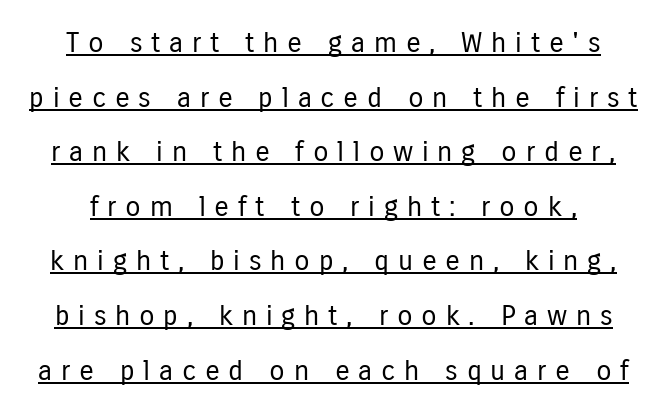
Q: Is the text bold? A: No.
Q: Is the text italic (slanted)? A: No, it is upright.
Q: Is the typeface a serif or a sans-serif typeface? A: Sans-serif.
Q: Is the text underlined? A: Yes.
Q: Is the spacing between letters normal or unusually wide? A: Unusually wide.
Q: Is the spacing between lines tight, normal or loose? A: Loose.
Q: Width (condensed, normal, or wide)? A: Condensed.
Q: Stroke contrast? A: Low.
Q: x-height? A: Medium.
Q: Monospaced? A: No.
